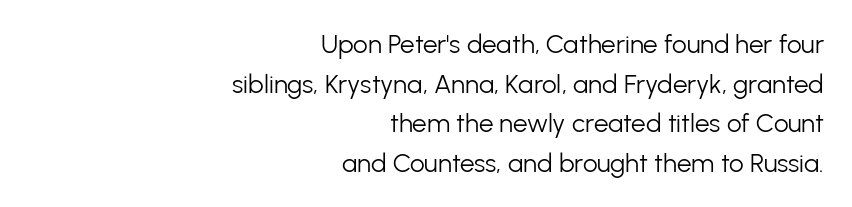
The image shows 26 px text type, upright; set right-aligned, normal line spacing (1.52x), normal letter spacing, not underlined.
